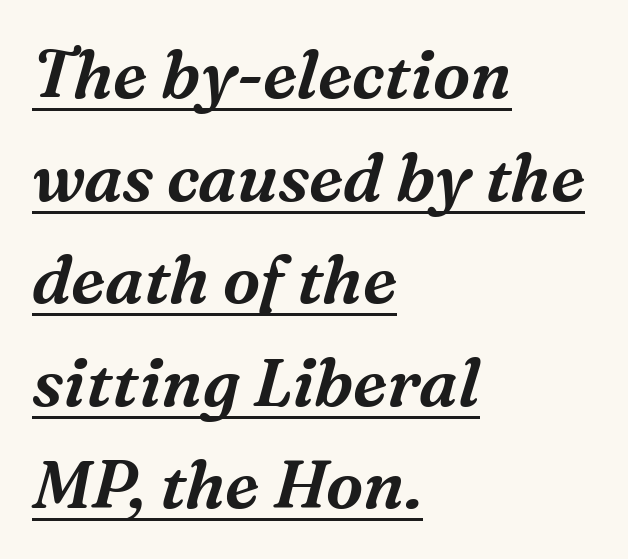
Q: Is the text italic (slanted)? A: Yes, it leans right by about 16 degrees.
Q: Is the typeface a serif or a sans-serif typeface? A: Serif.
Q: Is the text underlined? A: Yes.
Q: How is the paragraph aligned? A: Left-aligned.
Q: Is the spacing between letters normal or unusually wide? A: Normal.
Q: Is the spacing between lines tight, normal or loose? A: Normal.
Q: Width (condensed, normal, or wide)? A: Normal.
Q: Stroke contrast? A: Medium.
Q: x-height? A: Medium.
Q: Monospaced? A: No.
